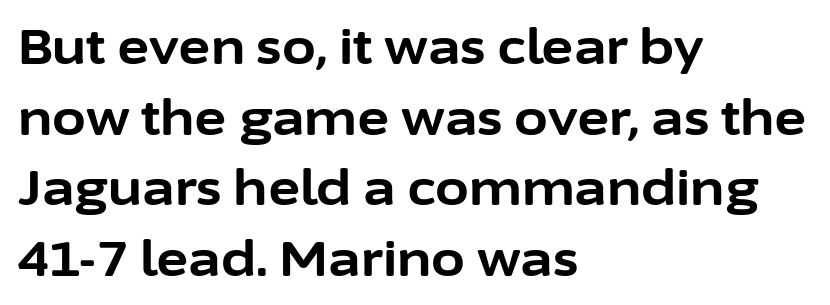
{"serif": "no", "italic": "no", "bold": "yes", "weight": "bold", "width": "normal", "stroke_contrast": "low", "x_height": "medium", "monospaced": "no", "underline": "no", "align": "left", "line_spacing": "normal", "line_spacing_ratio": 1.44, "letter_spacing": "normal", "letter_spacing_em": 0.0, "glyph_px": 49}
